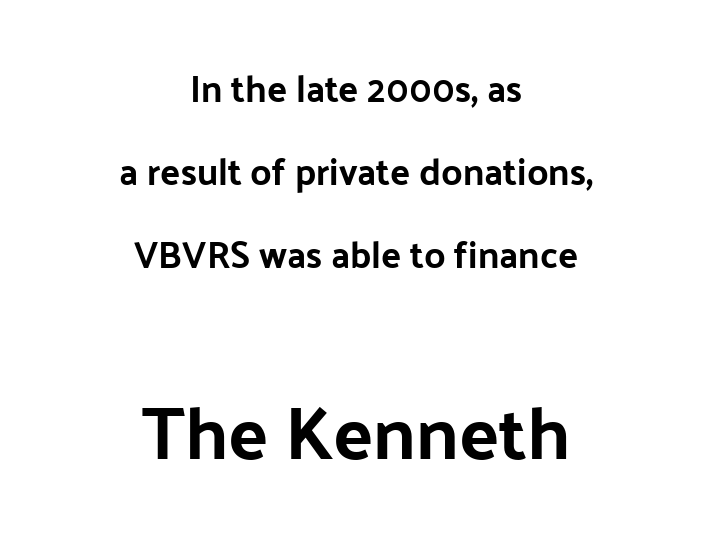
The image shows 74 px sans-serif type, upright; set centered, loose line spacing (2.24x), normal letter spacing, not underlined; the second (bottom) block is 2.0x larger; low stroke contrast and a medium x-height.
